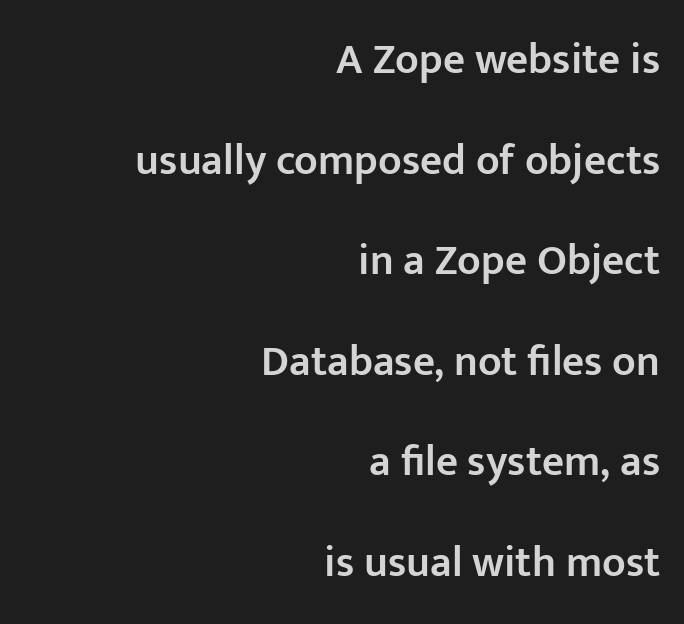
{"serif": "no", "italic": "no", "bold": "semi", "weight": "semibold", "width": "normal", "stroke_contrast": "low", "x_height": "medium", "monospaced": "no", "underline": "no", "align": "right", "line_spacing": "loose", "line_spacing_ratio": 2.34, "letter_spacing": "normal", "letter_spacing_em": 0.0, "glyph_px": 43}
